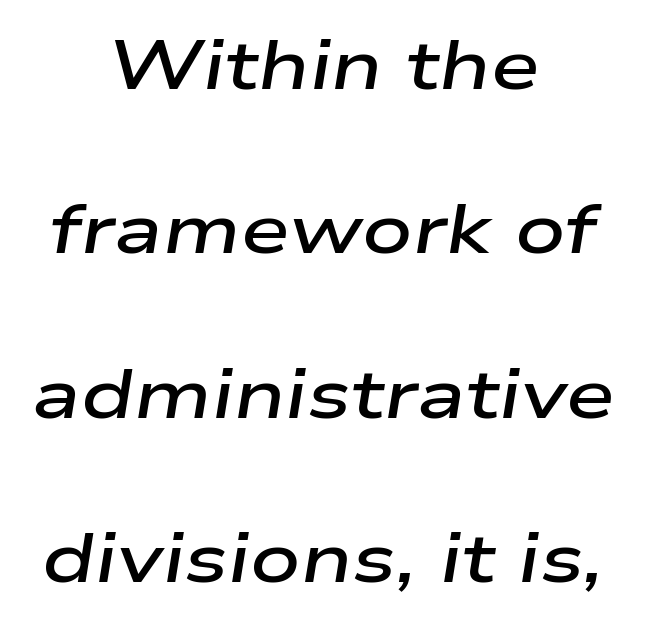
Q: Is the text bold? A: Semi-bold.
Q: Is the text italic (slanted)? A: Yes, it leans right by about 9 degrees.
Q: Is the text underlined? A: No.
Q: How is the paragraph aligned? A: Centered.
Q: Is the spacing between letters normal or unusually wide? A: Normal.
Q: Is the spacing between lines tight, normal or loose? A: Loose.
Q: Width (condensed, normal, or wide)? A: Wide.
Q: Stroke contrast? A: Low.
Q: x-height? A: Medium.
Q: Monospaced? A: No.
